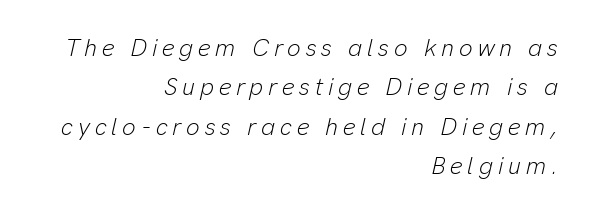
Q: Is the text bold? A: No.
Q: Is the text italic (slanted)? A: Yes, it leans right by about 13 degrees.
Q: Is the text underlined? A: No.
Q: How is the paragraph aligned? A: Right-aligned.
Q: Is the spacing between letters normal or unusually wide? A: Unusually wide.
Q: Is the spacing between lines tight, normal or loose? A: Normal.
